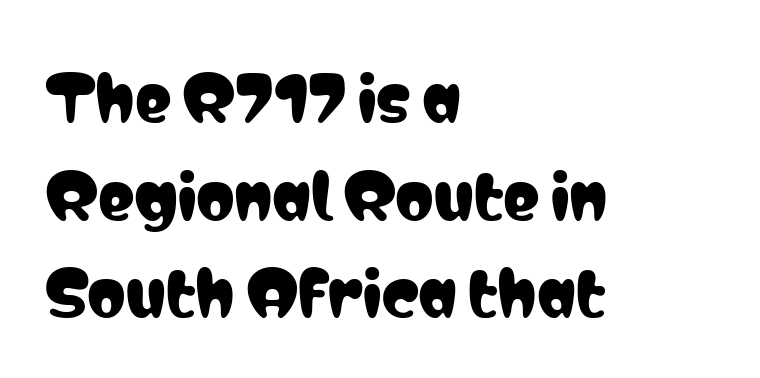
Think of a printed novel: that variable character pitch is what you see here. The type sits square on the baseline with zero lean. Note: no serifs on the glyphs. Leading: standard.
